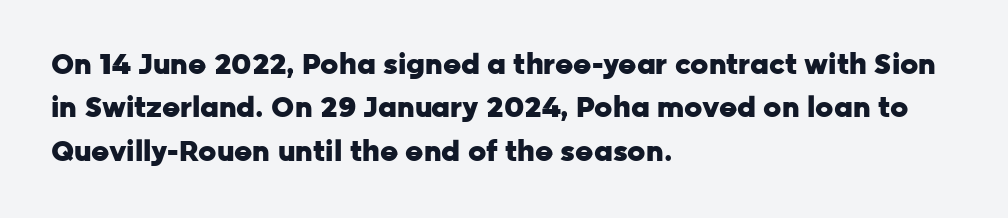
Check the space under the baseline: it is left empty. This sample uses a sans-serif face. Posture: vertical. A typesetter would call this proportional, since set widths differ per character. The ragged edge is on the right, which tells us the setting is flush left.
